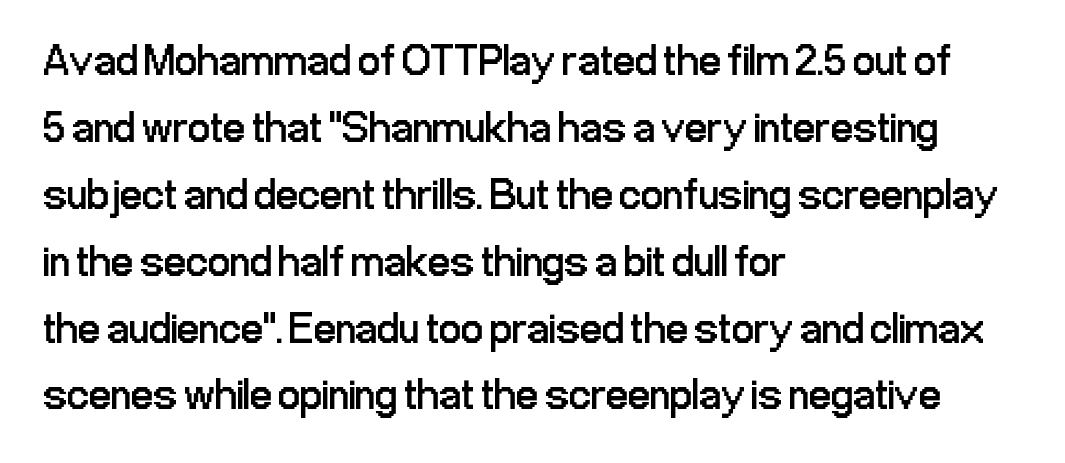
Q: Is the text bold? A: No.
Q: Is the text italic (slanted)? A: No, it is upright.
Q: Is the typeface a serif or a sans-serif typeface? A: Sans-serif.
Q: Is the text underlined? A: No.
Q: How is the paragraph aligned? A: Left-aligned.
Q: Is the spacing between letters normal or unusually wide? A: Normal.
Q: Is the spacing between lines tight, normal or loose? A: Normal.
Q: Width (condensed, normal, or wide)? A: Condensed.
Q: Stroke contrast? A: Low.
Q: x-height? A: Medium.
Q: Monospaced? A: No.
